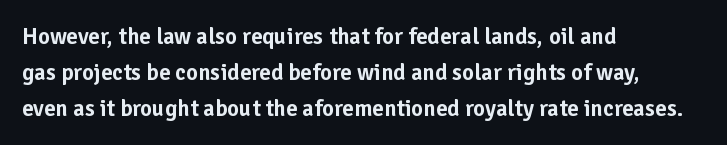
The passage shown has conventional tracking throughout. The axis of the letterforms is exactly vertical. In CSS terms this would be text-align: left. The area under the type is left untouched.
